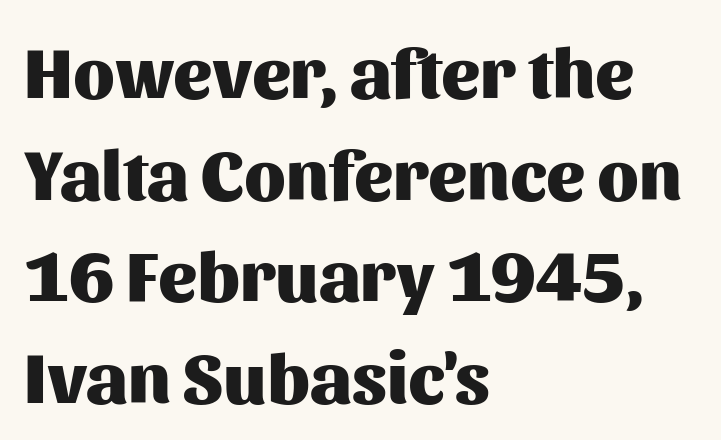
In terms of letterspacing, this is plain default setting. Serif or sans? Sans — the stroke terminals are bare. Spacing verdict: proportional, widths tailored to each character. The zone under the glyphs is completely vacant. Vertical strokes here are truly vertical. This sample is left-justified, so line endings fall wherever the words run out.
